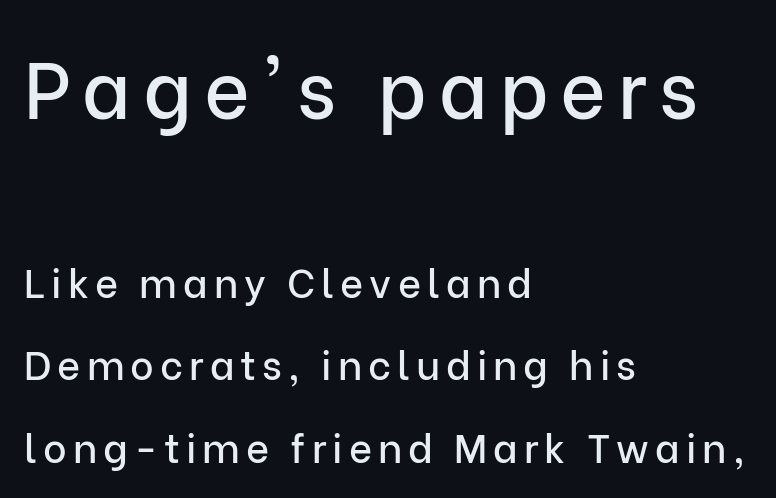
Q: Is the text italic (slanted)? A: No, it is upright.
Q: Is the typeface a serif or a sans-serif typeface? A: Sans-serif.
Q: Is the text underlined? A: No.
Q: How is the paragraph aligned? A: Left-aligned.
Q: Is the spacing between lines tight, normal or loose? A: Loose.
Q: Which block of text is set in a larger size, the first (top) or the second (bottom)? A: The first (top) one.
Q: Width (condensed, normal, or wide)? A: Normal.
Q: Stroke contrast? A: Low.
Q: x-height? A: Medium.
Q: Monospaced? A: No.
